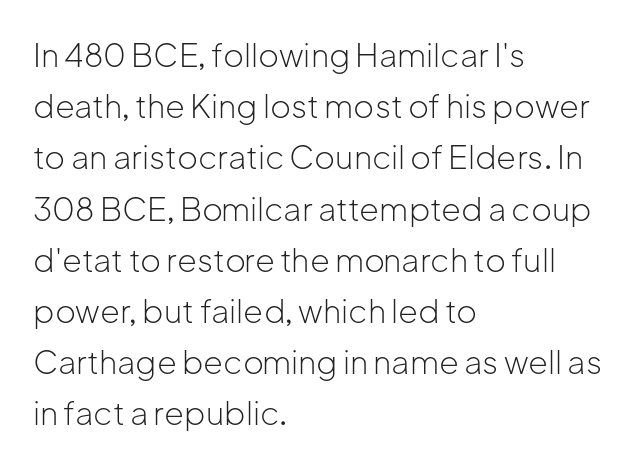
{"serif": "no", "italic": "no", "bold": "no", "weight": "light", "width": "normal", "stroke_contrast": "low", "x_height": "medium", "monospaced": "no", "underline": "no", "align": "left", "line_spacing": "normal", "line_spacing_ratio": 1.6, "letter_spacing": "normal", "letter_spacing_em": 0.0, "glyph_px": 32}
